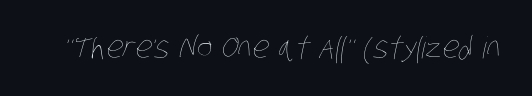
{"bold": "no", "weight": "thin", "width": "condensed", "stroke_contrast": "low", "x_height": "large", "monospaced": "no", "underline": "no", "letter_spacing": "normal", "letter_spacing_em": 0.0, "glyph_px": 30}
